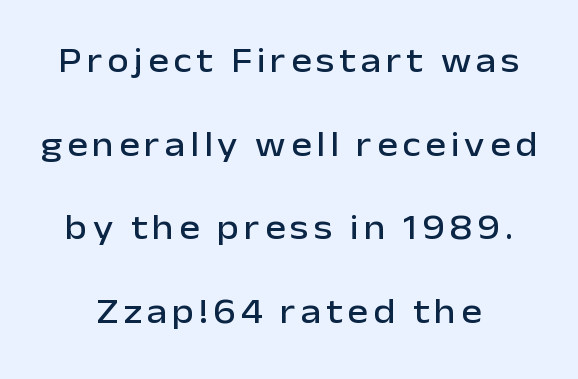
The image shows 35 px sans-serif type, upright; set loose line spacing (2.39x), not underlined; low stroke contrast and a medium x-height.
